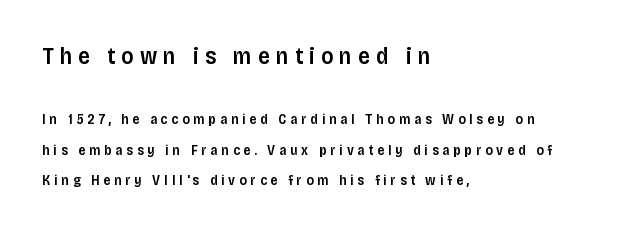
The image shows 23 px text type, upright; set left-aligned, loose line spacing (2.17x), unusually wide letter spacing (+0.27 em), not underlined; the first (top) block is 1.64x larger.
